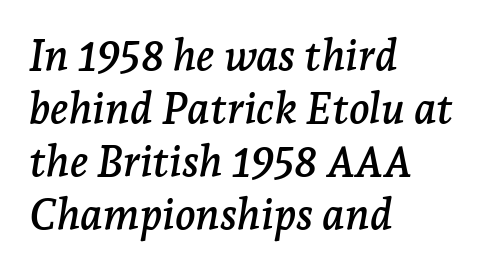
Q: Is the text italic (slanted)? A: Yes, it leans right by about 7 degrees.
Q: Is the typeface a serif or a sans-serif typeface? A: Serif.
Q: Is the text underlined? A: No.
Q: How is the paragraph aligned? A: Left-aligned.
Q: Is the spacing between letters normal or unusually wide? A: Normal.
Q: Width (condensed, normal, or wide)? A: Normal.
Q: Stroke contrast? A: Low.
Q: x-height? A: Medium.
Q: Monospaced? A: No.
